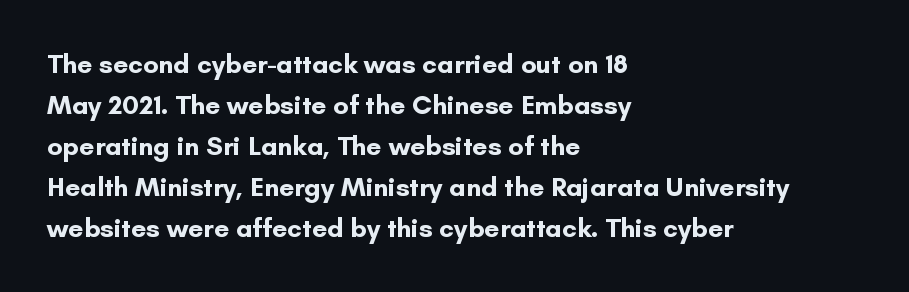
Line beginnings align vertically; line endings do not. Between one letter and the next there's only the usual sliver of space. Notice how descenders clear the ascenders below comfortably — that's standard leading. Does the lettering tilt? It doesn't — this is upright. Letters rest on an invisible, unmarked baseline.
